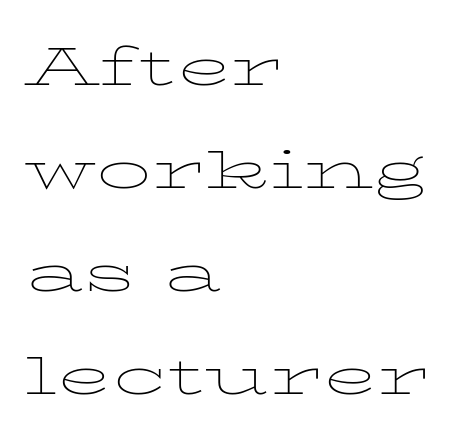
{"italic": "no", "bold": "no", "weight": "thin", "width": "wide", "stroke_contrast": "low", "x_height": "medium", "monospaced": "no", "underline": "no", "align": "left", "line_spacing": "normal", "line_spacing_ratio": 1.43, "letter_spacing": "normal", "letter_spacing_em": 0.0, "glyph_px": 72}
